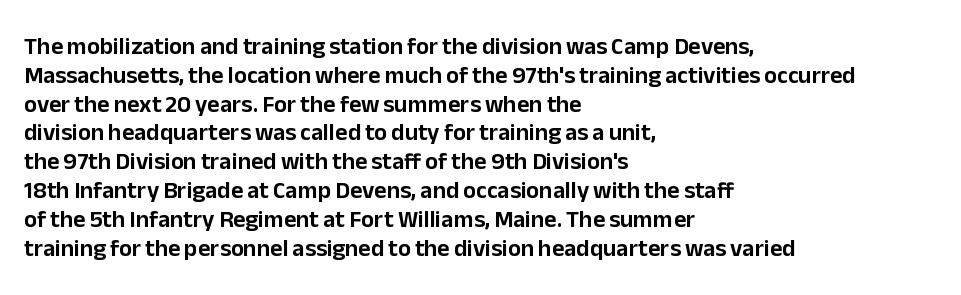
Q: Is the text italic (slanted)? A: No, it is upright.
Q: Is the text underlined? A: No.
Q: How is the paragraph aligned? A: Left-aligned.
Q: Is the spacing between letters normal or unusually wide? A: Normal.
